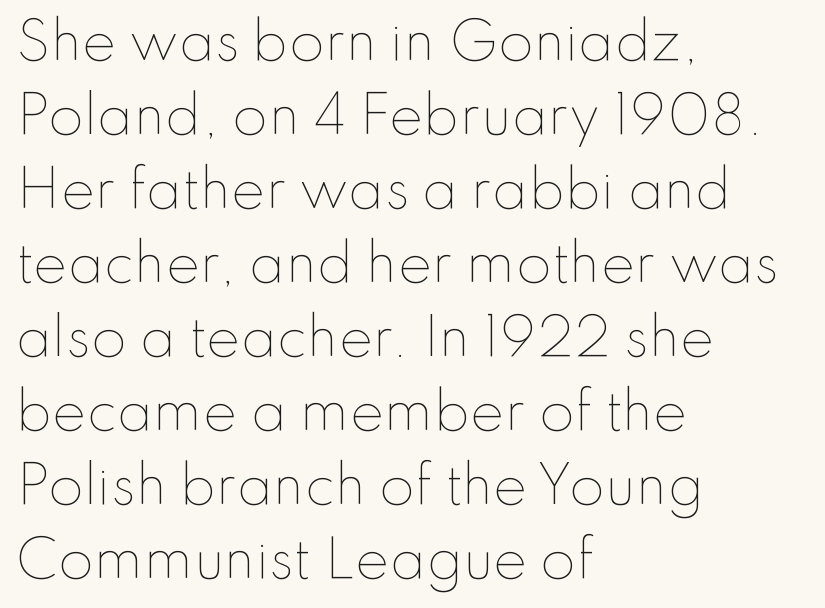
Q: Is the text bold? A: No.
Q: Is the text italic (slanted)? A: No, it is upright.
Q: Is the text underlined? A: No.
Q: How is the paragraph aligned? A: Left-aligned.
Q: Is the spacing between letters normal or unusually wide? A: Normal.
Q: Is the spacing between lines tight, normal or loose? A: Normal.
Q: Width (condensed, normal, or wide)? A: Normal.
Q: Stroke contrast? A: Low.
Q: x-height? A: Small.
Q: Monospaced? A: No.
